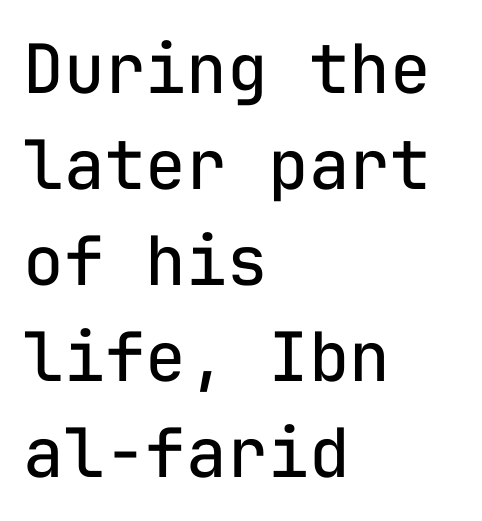
Each row of text sits above clean, open space. Interline gaps are of average width in this sample. In terms of letterform style, serifs are entirely absent. The rendering uses typewriter-style spacing with identical character cells.
